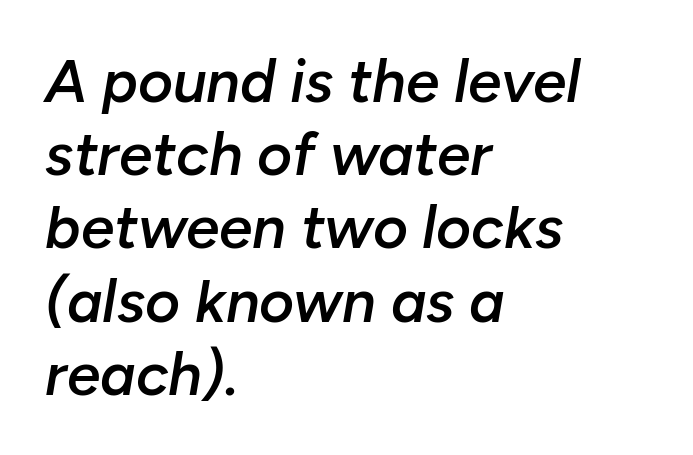
Quick note: italic. Clear beneath every line of the passage. Each letter keeps its own natural width here, so spacing adapts to shape. Every row of glyphs begins at an identical x-position on the left. How are the letters spaced? Ordinarily, with no added tracking. How heavy is the stroke? Medium-heavy — a semibold, shy of bold.
